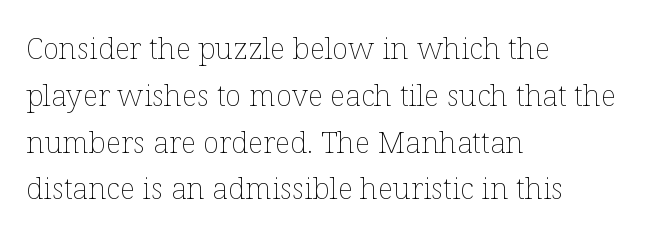
Q: Is the text bold? A: No.
Q: Is the text italic (slanted)? A: No, it is upright.
Q: Is the text underlined? A: No.
Q: How is the paragraph aligned? A: Left-aligned.
Q: Is the spacing between letters normal or unusually wide? A: Normal.
Q: Is the spacing between lines tight, normal or loose? A: Normal.
Q: Width (condensed, normal, or wide)? A: Normal.
Q: Stroke contrast? A: Low.
Q: x-height? A: Medium.
Q: Monospaced? A: No.
